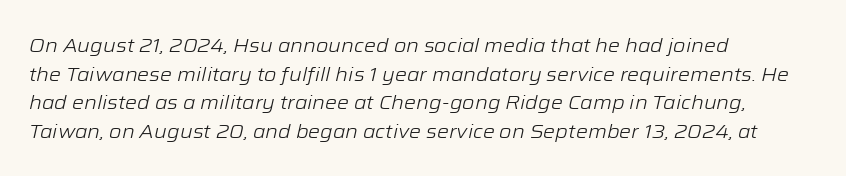
The image shows 20 px text type, italic (leaning right); set left-aligned, normal line spacing (1.43x), normal letter spacing, not underlined.
